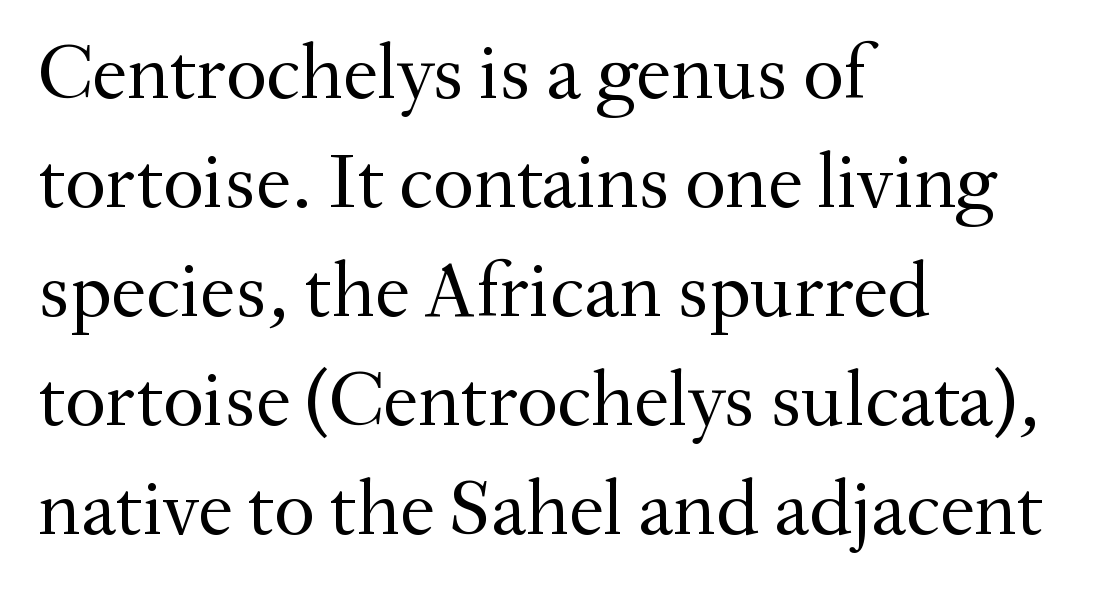
The image shows 79 px regular-weight serif type, upright; set left-aligned, normal line spacing (1.38x), normal letter spacing, not underlined; medium stroke contrast and a small x-height.
